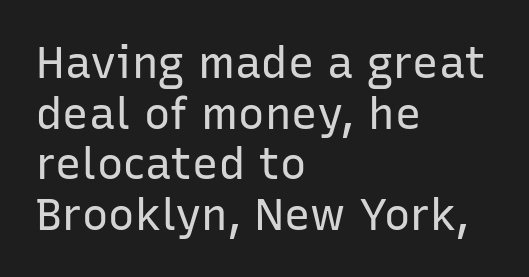
The image shows 44 px regular-weight sans-serif type, upright; set left-aligned, tight line spacing (1.15x), normal letter spacing, not underlined; low stroke contrast and a medium x-height.
